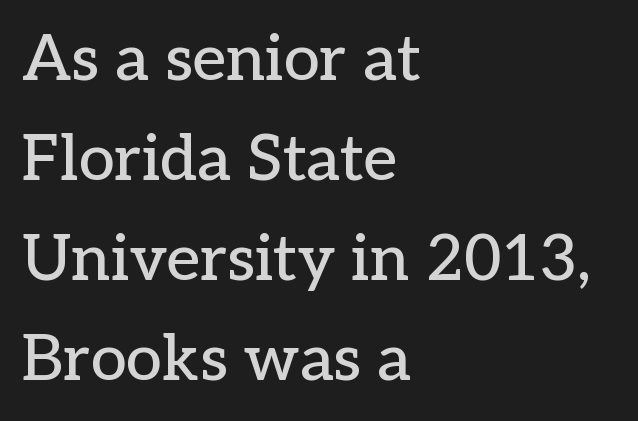
The image shows 64 px serif type, upright; set left-aligned, normal line spacing (1.56x), normal letter spacing, not underlined; low stroke contrast and a medium x-height.
